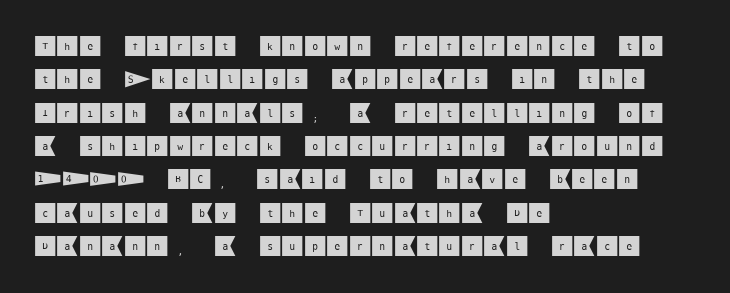
The image shows 23 px text type, upright; set left-aligned, normal line spacing (1.45x), normal letter spacing, not underlined.
